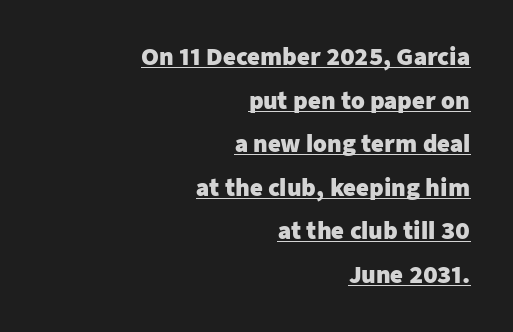
Q: Is the text bold? A: Yes.
Q: Is the text italic (slanted)? A: No, it is upright.
Q: Is the text underlined? A: Yes.
Q: How is the paragraph aligned? A: Right-aligned.
Q: Is the spacing between letters normal or unusually wide? A: Normal.
Q: Is the spacing between lines tight, normal or loose? A: Loose.
